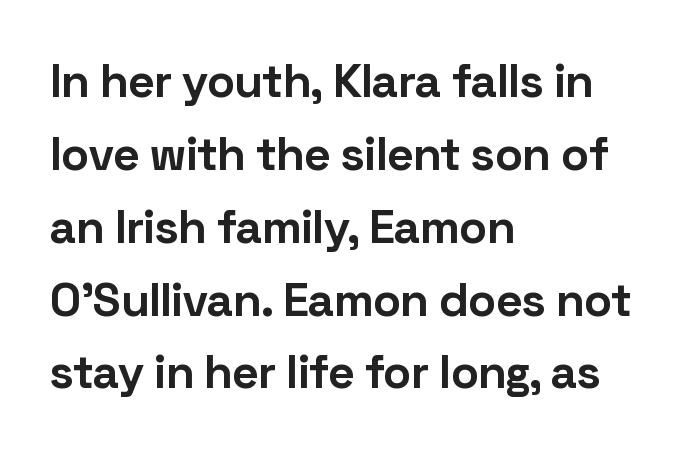
Q: Is the text bold? A: Yes.
Q: Is the text italic (slanted)? A: No, it is upright.
Q: Is the typeface a serif or a sans-serif typeface? A: Sans-serif.
Q: Is the text underlined? A: No.
Q: How is the paragraph aligned? A: Left-aligned.
Q: Is the spacing between letters normal or unusually wide? A: Normal.
Q: Is the spacing between lines tight, normal or loose? A: Normal.
Q: Width (condensed, normal, or wide)? A: Normal.
Q: Stroke contrast? A: Low.
Q: x-height? A: Medium.
Q: Monospaced? A: No.
